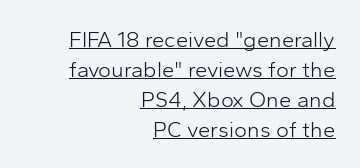
Default kerning and tracking; the words read as compact shapes. No italicization has been applied; the sample stays upright. Summary of weight: not heavy and not bold. Compared with a flush-left layout, this one pins lines to the opposite, right side. Reading down the column, the eye jumps a familiar distance to each next line. You can see a thin bar hugging the bottom of the glyphs.
